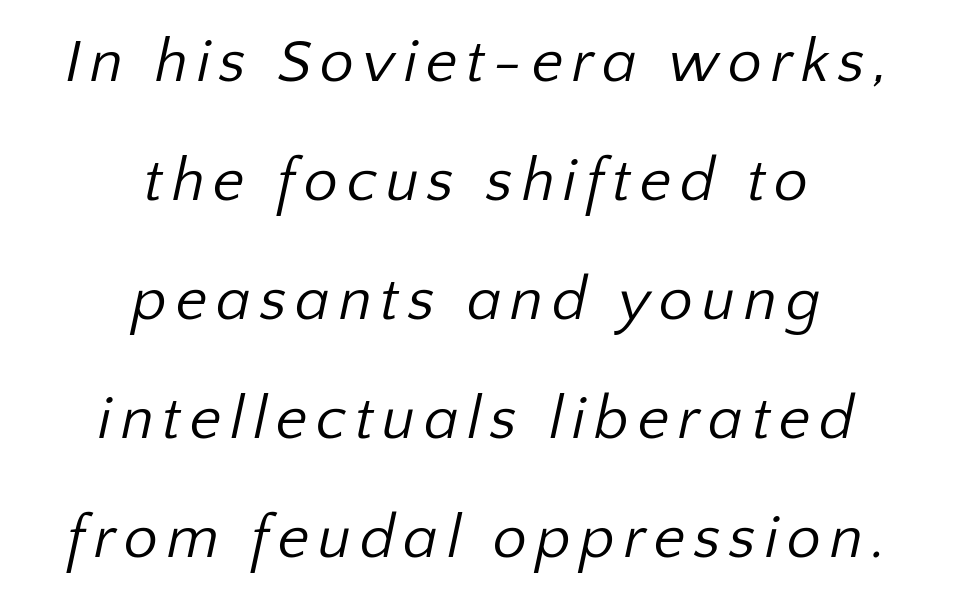
Note: no serifs on the glyphs. Neither beginnings nor endings align; midpoints do. In terms of leading, this rendering errs on the spacious side. Decoration check: the copy has no underline.
